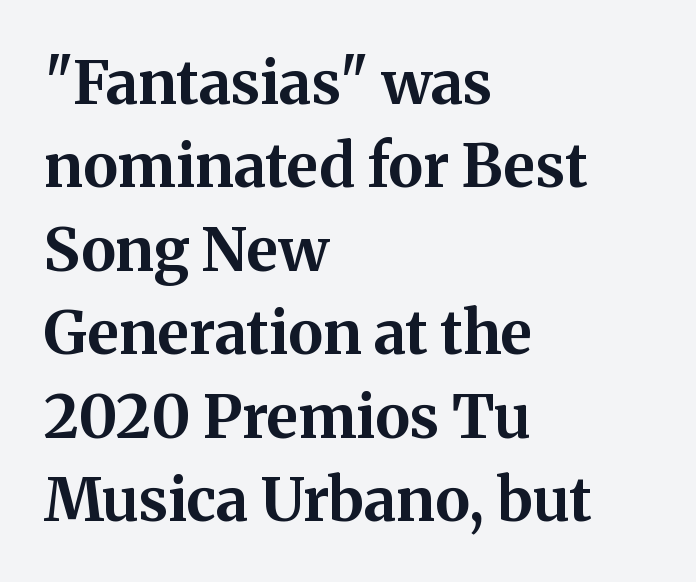
{"serif": "yes", "italic": "no", "bold": "yes", "weight": "bold", "width": "normal", "stroke_contrast": "medium", "x_height": "medium", "monospaced": "no", "underline": "no", "align": "left", "line_spacing": "normal", "line_spacing_ratio": 1.39, "letter_spacing": "normal", "letter_spacing_em": 0.0, "glyph_px": 60}
